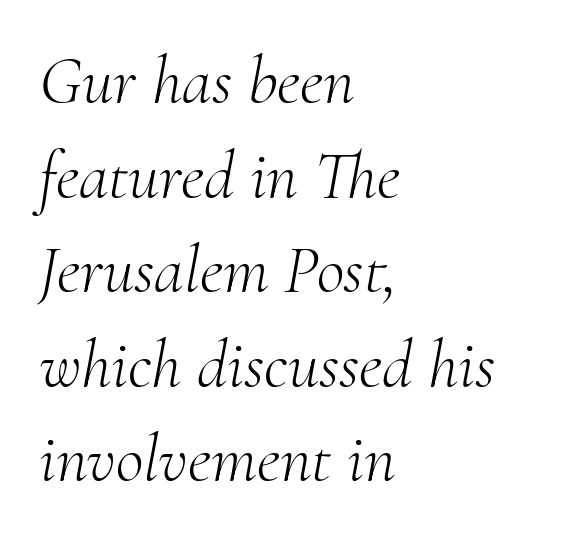
{"serif": "yes", "italic": "yes", "lean": "right", "slant_degrees": 10, "bold": "no", "weight": "light", "width": "normal", "stroke_contrast": "medium", "x_height": "small", "monospaced": "no", "underline": "no", "align": "left", "line_spacing": "normal", "line_spacing_ratio": 1.39, "letter_spacing": "normal", "letter_spacing_em": 0.0, "glyph_px": 68}
